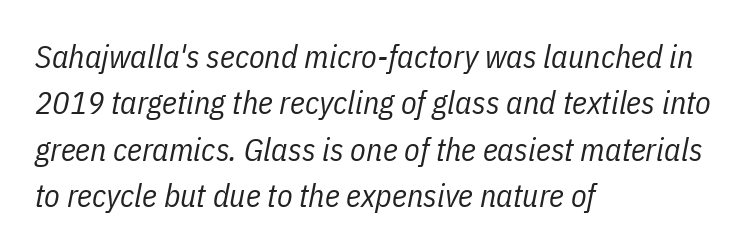
The rows are spaced the way most documents space them. No letter is thick-stroked: the sample isn't bold. Underlining? Definitely not there. Horizontal alignment here is leftward, the default for most running prose. Looks like regular typesetting: each glyph gets only the width it needs.
